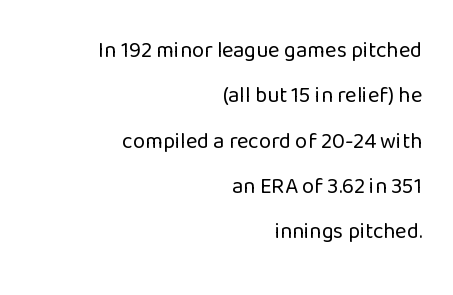
{"italic": "no", "bold": "no", "underline": "no", "align": "right", "line_spacing": "loose", "line_spacing_ratio": 2.06, "letter_spacing": "normal", "letter_spacing_em": 0.0, "glyph_px": 22}
